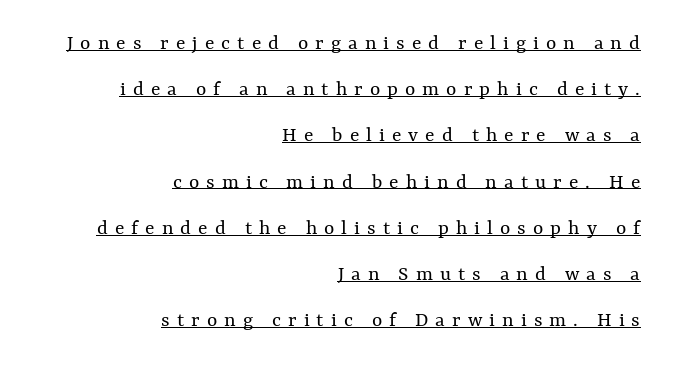
{"italic": "no", "bold": "no", "underline": "yes", "align": "right", "line_spacing": "loose", "line_spacing_ratio": 2.1, "letter_spacing": "wide", "letter_spacing_em": 0.32, "glyph_px": 22}
